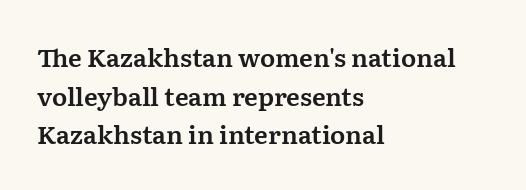
Q: Is the text italic (slanted)? A: No, it is upright.
Q: Is the text underlined? A: No.
Q: How is the paragraph aligned? A: Left-aligned.
Q: Is the spacing between letters normal or unusually wide? A: Normal.
Q: Is the spacing between lines tight, normal or loose? A: Normal.
